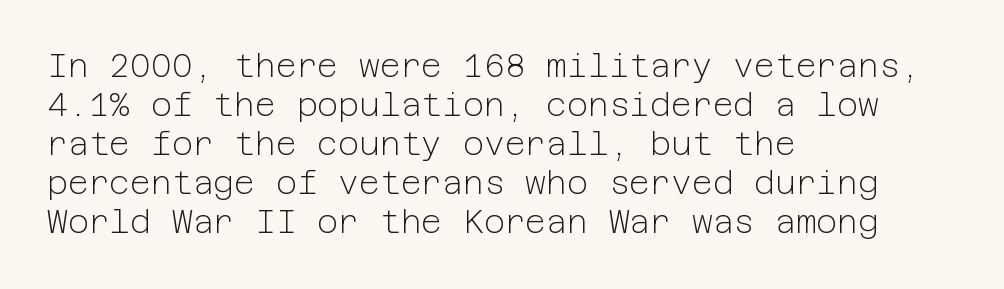
The letters sit at their default tracking, neither squeezed nor spread. The zone under the glyphs is completely vacant. The cut favours lightness, reaching ordinary text weight at its darkest. The rendering shows plain stroke endings on the letterforms — a sans-serif design.
